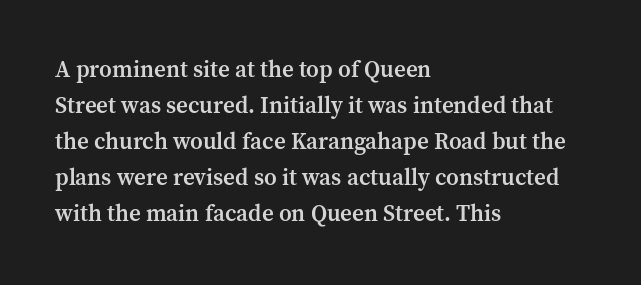
The image shows 23 px text type, upright; set left-aligned, normal line spacing (1.57x), normal letter spacing, not underlined.
